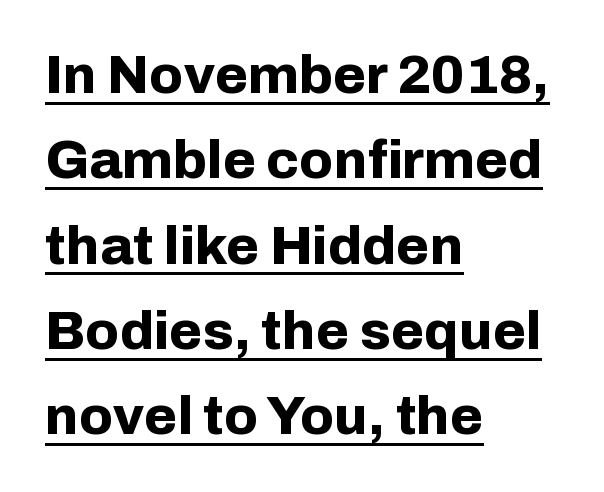
The image shows 54 px bold sans-serif type, upright; set left-aligned, normal line spacing (1.58x), normal letter spacing, underlined; low stroke contrast and a medium x-height.
